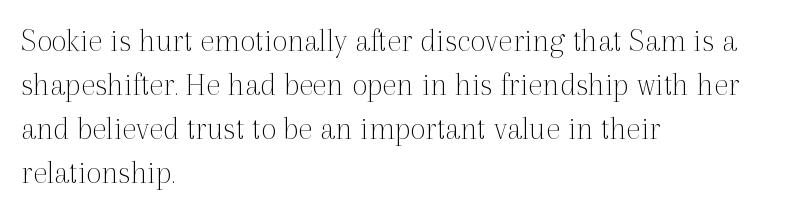
Q: Is the text bold? A: No.
Q: Is the text italic (slanted)? A: No, it is upright.
Q: Is the typeface a serif or a sans-serif typeface? A: Serif.
Q: Is the text underlined? A: No.
Q: How is the paragraph aligned? A: Left-aligned.
Q: Is the spacing between letters normal or unusually wide? A: Normal.
Q: Is the spacing between lines tight, normal or loose? A: Normal.
Q: Width (condensed, normal, or wide)? A: Normal.
Q: x-height? A: Medium.
Q: Monospaced? A: No.
